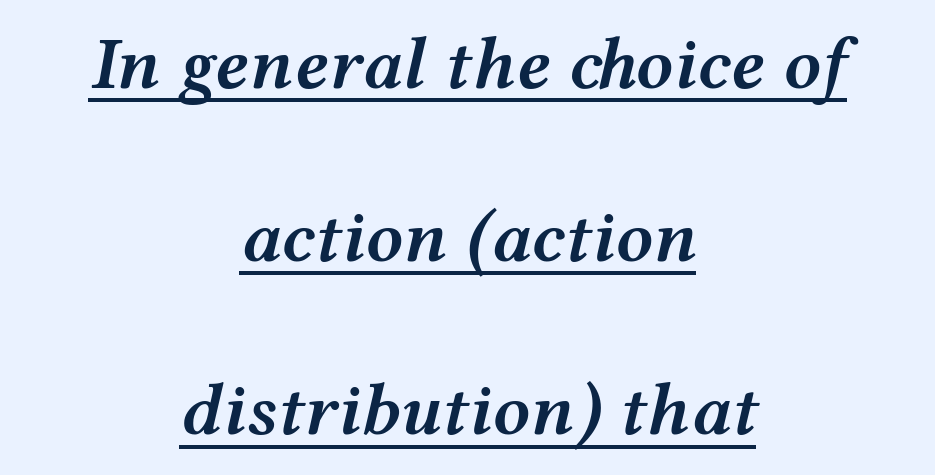
{"italic": "yes", "lean": "right", "slant_degrees": 12, "bold": "semi", "weight": "semibold", "width": "wide", "stroke_contrast": "medium", "x_height": "medium", "monospaced": "no", "underline": "yes", "align": "center", "line_spacing": "loose", "line_spacing_ratio": 2.34, "letter_spacing": "normal", "letter_spacing_em": 0.0, "glyph_px": 74}
